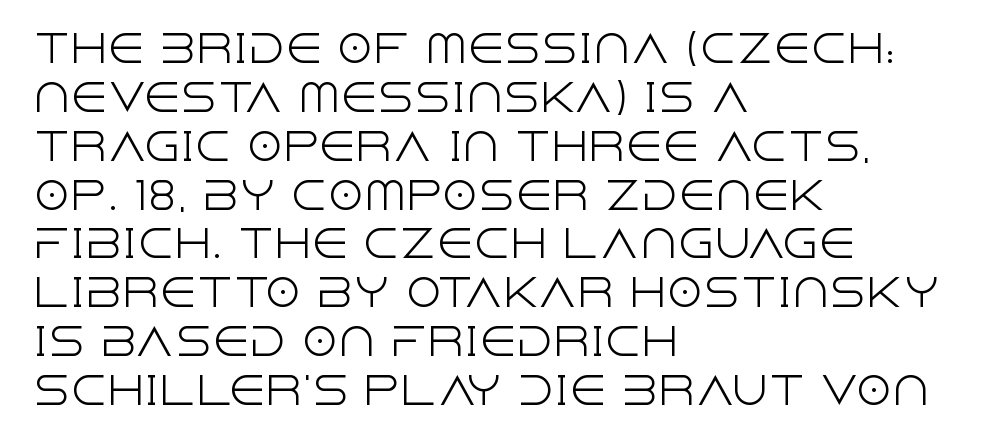
The image shows 37 px light sans-serif type, upright; set left-aligned, normal line spacing (1.32x), normal letter spacing, not underlined; a large x-height.
